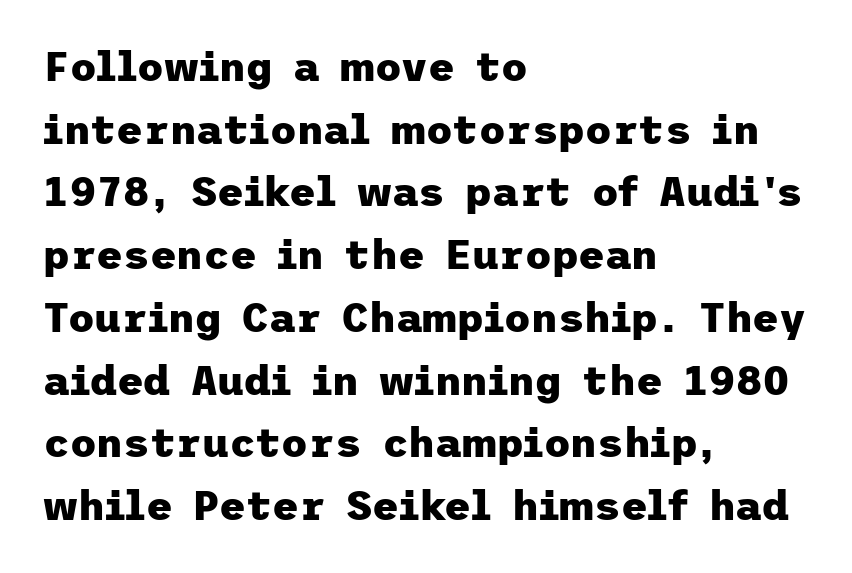
The image shows 41 px heavy sans-serif type, upright; set left-aligned, normal line spacing (1.53x), normal letter spacing, not underlined; low stroke contrast and a medium x-height.
